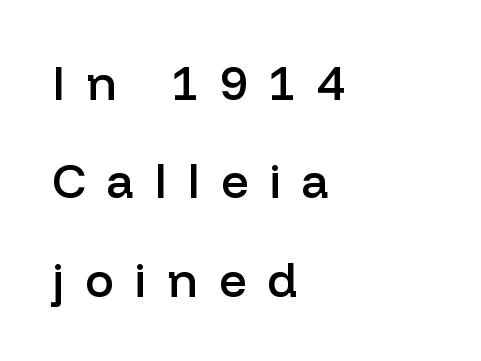
Q: Is the text bold? A: Semi-bold.
Q: Is the text italic (slanted)? A: No, it is upright.
Q: Is the typeface a serif or a sans-serif typeface? A: Sans-serif.
Q: Is the text underlined? A: No.
Q: How is the paragraph aligned? A: Left-aligned.
Q: Is the spacing between letters normal or unusually wide? A: Unusually wide.
Q: Is the spacing between lines tight, normal or loose? A: Loose.
Q: Width (condensed, normal, or wide)? A: Normal.
Q: Stroke contrast? A: Low.
Q: x-height? A: Medium.
Q: Monospaced? A: No.
